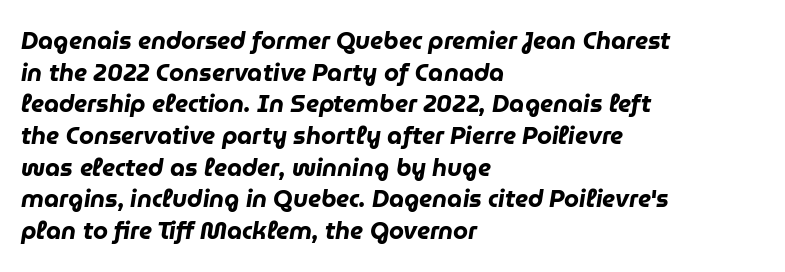
The image shows 24 px bold type, italic (leaning right); set left-aligned, normal line spacing (1.32x), normal letter spacing, not underlined.
